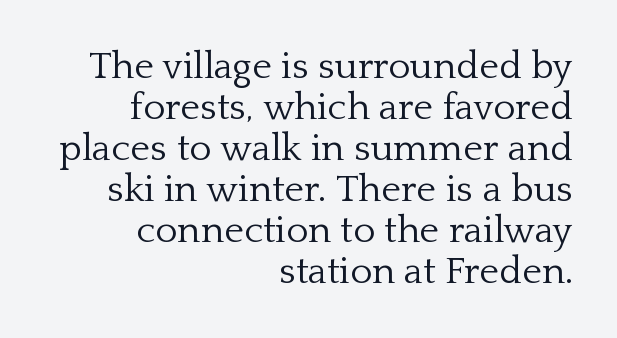
The image shows 38 px light serif type, upright; set right-aligned, tight line spacing (1.08x), normal letter spacing, not underlined; low stroke contrast and a medium x-height.
